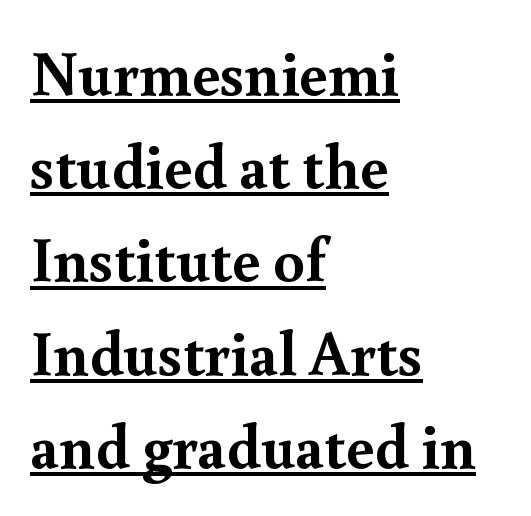
Q: Is the text bold? A: Yes.
Q: Is the text italic (slanted)? A: No, it is upright.
Q: Is the typeface a serif or a sans-serif typeface? A: Serif.
Q: Is the text underlined? A: Yes.
Q: How is the paragraph aligned? A: Left-aligned.
Q: Is the spacing between letters normal or unusually wide? A: Normal.
Q: Is the spacing between lines tight, normal or loose? A: Normal.
Q: Width (condensed, normal, or wide)? A: Normal.
Q: x-height? A: Small.
Q: Monospaced? A: No.
